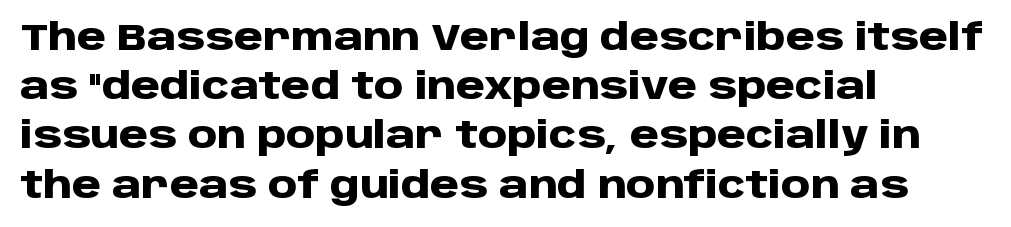
The image shows 37 px heavy sans-serif type, upright; set left-aligned, normal line spacing (1.33x), normal letter spacing, not underlined; low stroke contrast and a large x-height.
